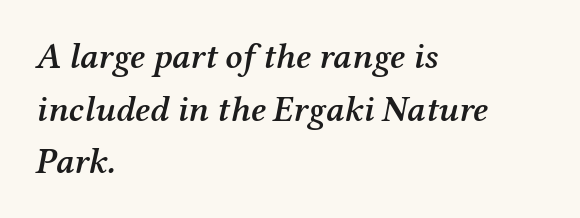
The image shows 36 px semibold serif type, italic (leaning right); set left-aligned, normal line spacing (1.46x), normal letter spacing, not underlined; medium stroke contrast and a medium x-height.
